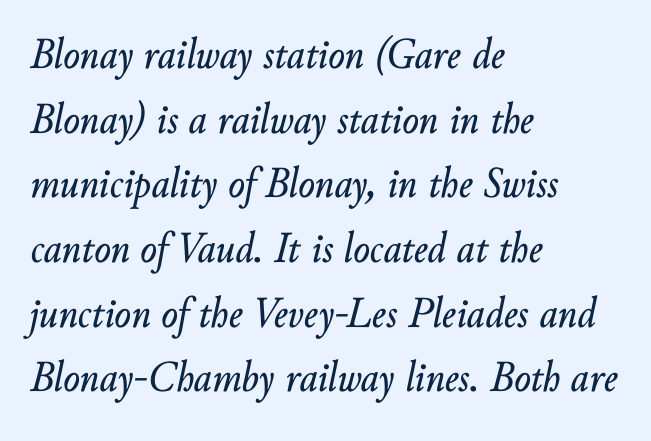
{"italic": "yes", "lean": "right", "slant_degrees": 10, "width": "normal", "stroke_contrast": "low", "x_height": "small", "monospaced": "no", "underline": "no", "align": "left", "line_spacing": "normal", "line_spacing_ratio": 1.47, "letter_spacing": "normal", "letter_spacing_em": 0.0, "glyph_px": 44}
